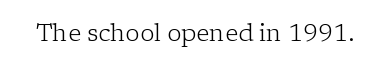
{"italic": "no", "bold": "no", "underline": "no", "letter_spacing": "normal", "letter_spacing_em": 0.0, "glyph_px": 24}
